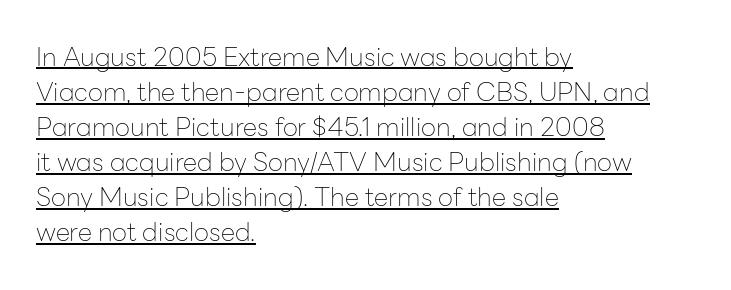
The image shows 26 px text type, upright; set left-aligned, normal line spacing (1.35x), normal letter spacing, underlined.
